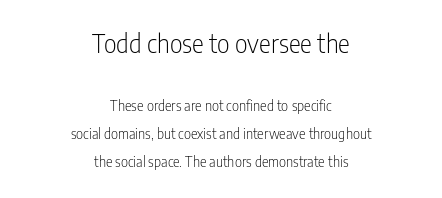
The image shows 25 px text type, upright; set centered, loose line spacing (1.98x), normal letter spacing, not underlined; the first (top) block is 1.79x larger.
